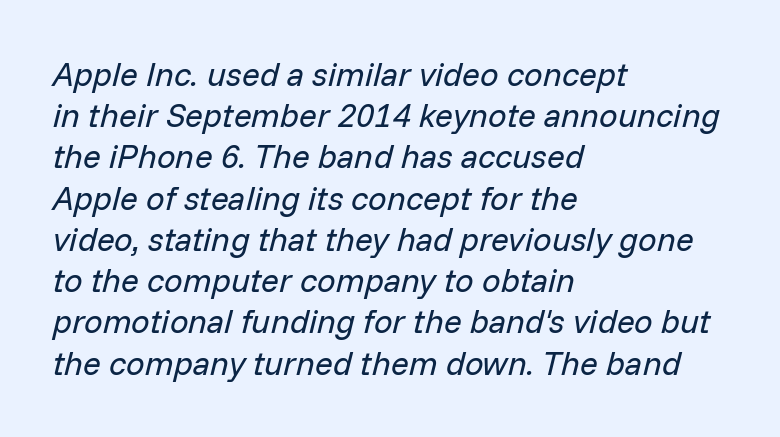
Nothing heavy about these letters — not bold at all. Varying glyph widths throughout — classic text-font behaviour. The typography opts for an oblique posture over an upright one. Spacing between characters is what you'd get straight out of the box. Quick note: interline space is typical.
